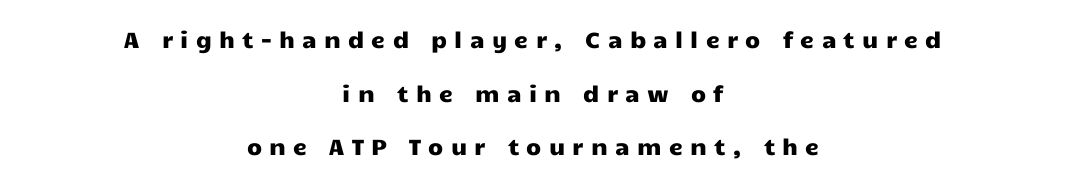
{"italic": "no", "underline": "no", "align": "center", "line_spacing": "loose", "line_spacing_ratio": 2.44, "letter_spacing": "wide", "letter_spacing_em": 0.33, "glyph_px": 22}
